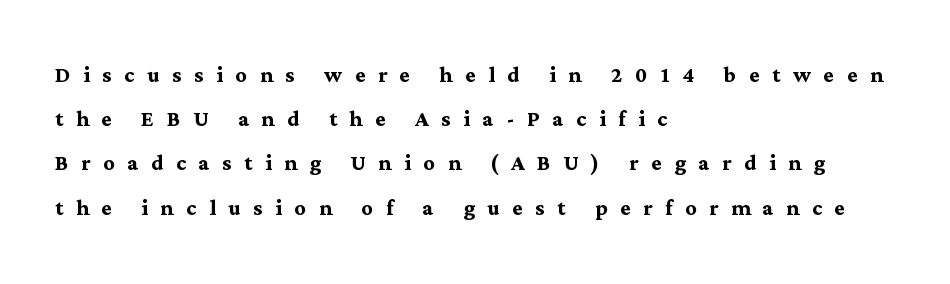
{"serif": "yes", "italic": "no", "bold": "yes", "weight": "semibold", "width": "normal", "stroke_contrast": "medium", "x_height": "medium", "monospaced": "no", "underline": "no", "align": "left", "line_spacing": "normal", "line_spacing_ratio": 1.58, "letter_spacing": "wide", "letter_spacing_em": 0.45, "glyph_px": 28}
